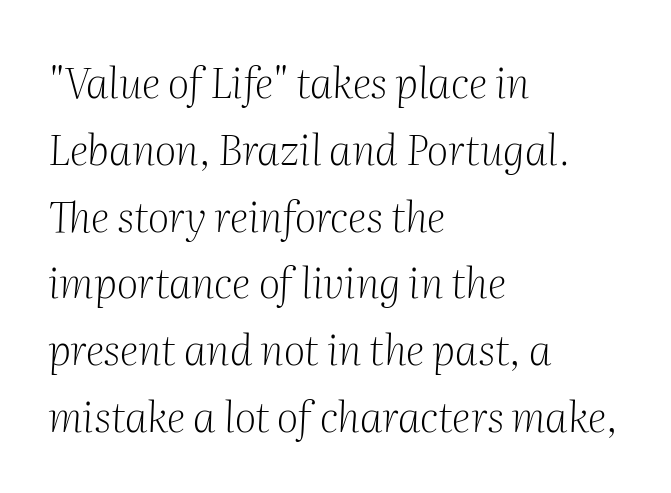
Q: Is the text bold? A: No.
Q: Is the text italic (slanted)? A: Yes, it leans right by about 2 degrees.
Q: Is the typeface a serif or a sans-serif typeface? A: Serif.
Q: Is the text underlined? A: No.
Q: How is the paragraph aligned? A: Left-aligned.
Q: Is the spacing between letters normal or unusually wide? A: Normal.
Q: Is the spacing between lines tight, normal or loose? A: Normal.
Q: Width (condensed, normal, or wide)? A: Normal.
Q: Stroke contrast? A: Medium.
Q: x-height? A: Medium.
Q: Monospaced? A: No.
